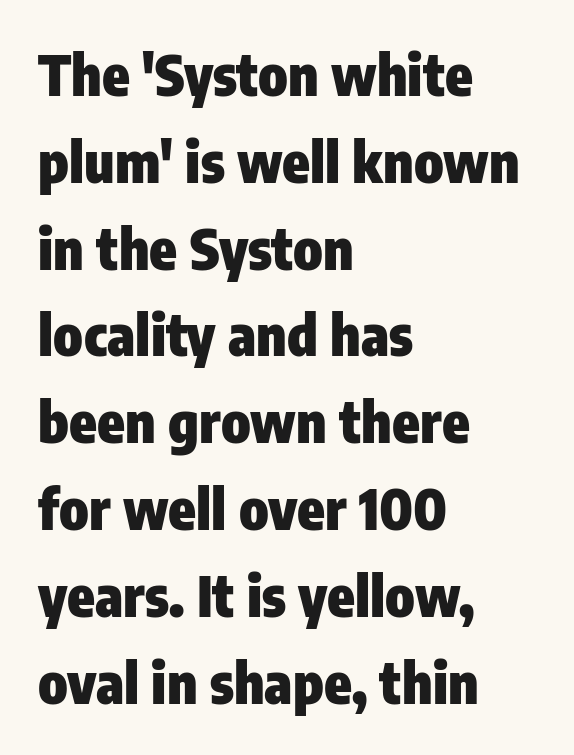
Q: Is the text bold? A: Yes.
Q: Is the text italic (slanted)? A: No, it is upright.
Q: Is the typeface a serif or a sans-serif typeface? A: Sans-serif.
Q: Is the text underlined? A: No.
Q: How is the paragraph aligned? A: Left-aligned.
Q: Is the spacing between letters normal or unusually wide? A: Normal.
Q: Is the spacing between lines tight, normal or loose? A: Normal.
Q: Width (condensed, normal, or wide)? A: Condensed.
Q: Stroke contrast? A: Low.
Q: x-height? A: Medium.
Q: Monospaced? A: No.
